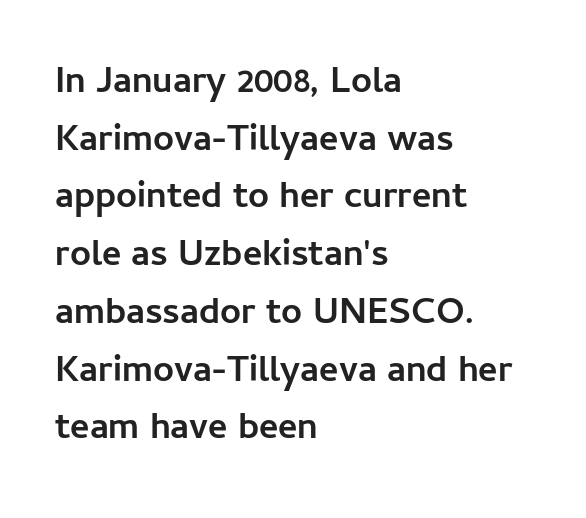
Q: Is the text bold? A: Yes.
Q: Is the text italic (slanted)? A: No, it is upright.
Q: Is the typeface a serif or a sans-serif typeface? A: Sans-serif.
Q: Is the text underlined? A: No.
Q: How is the paragraph aligned? A: Left-aligned.
Q: Is the spacing between letters normal or unusually wide? A: Normal.
Q: Is the spacing between lines tight, normal or loose? A: Normal.
Q: Width (condensed, normal, or wide)? A: Normal.
Q: Stroke contrast? A: Low.
Q: x-height? A: Medium.
Q: Monospaced? A: No.
